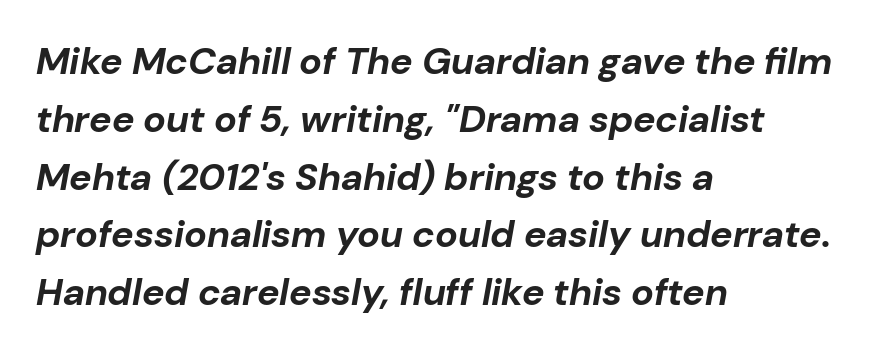
Q: Is the text bold? A: Yes.
Q: Is the text italic (slanted)? A: Yes, it leans right by about 10 degrees.
Q: Is the text underlined? A: No.
Q: How is the paragraph aligned? A: Left-aligned.
Q: Is the spacing between letters normal or unusually wide? A: Normal.
Q: Is the spacing between lines tight, normal or loose? A: Normal.
Q: Width (condensed, normal, or wide)? A: Normal.
Q: Stroke contrast? A: Low.
Q: x-height? A: Medium.
Q: Monospaced? A: No.
